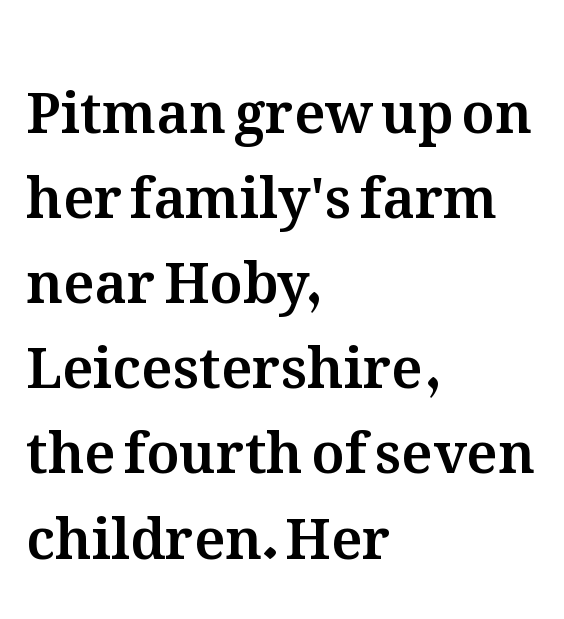
{"italic": "no", "width": "normal", "stroke_contrast": "medium", "x_height": "medium", "monospaced": "no", "underline": "no", "align": "left", "line_spacing": "normal", "line_spacing_ratio": 1.52, "letter_spacing": "normal", "letter_spacing_em": 0.0, "glyph_px": 56}
